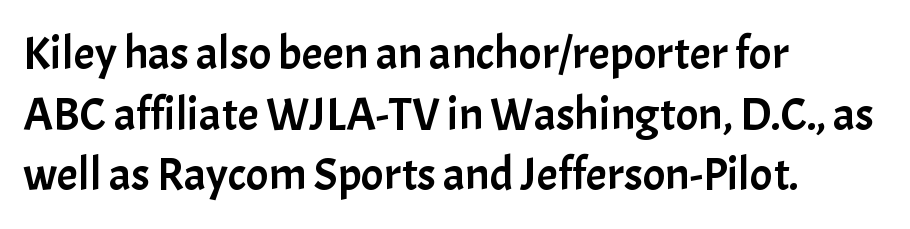
The image shows 47 px sans-serif type, upright; set left-aligned, normal line spacing (1.29x), normal letter spacing, not underlined; low stroke contrast and a medium x-height.
